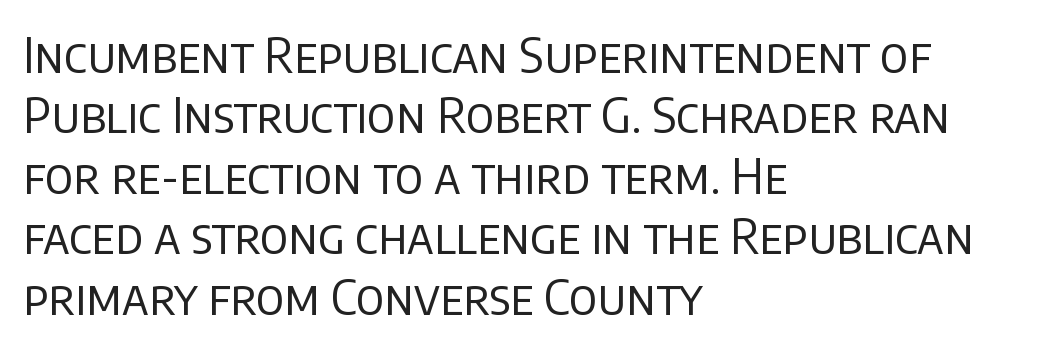
Q: Is the text bold? A: No.
Q: Is the text italic (slanted)? A: No, it is upright.
Q: Is the typeface a serif or a sans-serif typeface? A: Sans-serif.
Q: Is the text underlined? A: No.
Q: How is the paragraph aligned? A: Left-aligned.
Q: Is the spacing between letters normal or unusually wide? A: Normal.
Q: Is the spacing between lines tight, normal or loose? A: Normal.
Q: Width (condensed, normal, or wide)? A: Normal.
Q: Stroke contrast? A: Low.
Q: x-height? A: Large.
Q: Monospaced? A: No.
